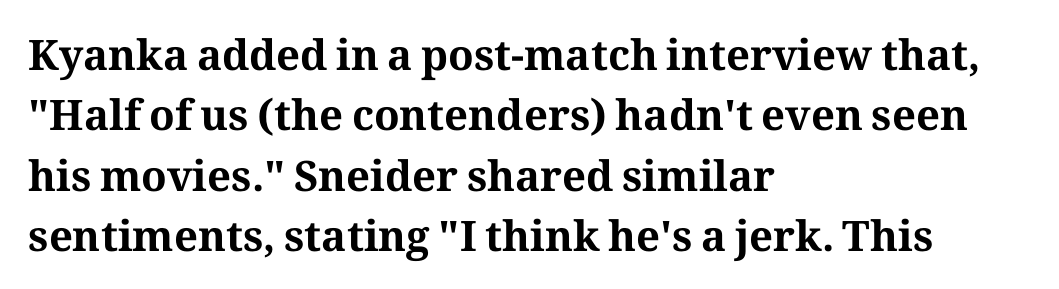
The lines are quadded left. Compared with typical body copy, the letter spacing here is the same. The type sits square on the baseline with zero lean. Spacing verdict: proportional, widths tailored to each character.
